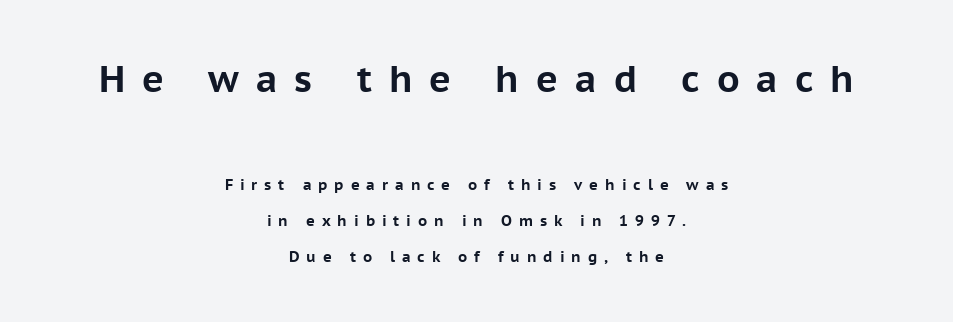
Q: Is the text bold? A: Yes.
Q: Is the text italic (slanted)? A: No, it is upright.
Q: Is the typeface a serif or a sans-serif typeface? A: Sans-serif.
Q: Is the text underlined? A: No.
Q: How is the paragraph aligned? A: Centered.
Q: Is the spacing between letters normal or unusually wide? A: Unusually wide.
Q: Is the spacing between lines tight, normal or loose? A: Loose.
Q: Which block of text is set in a larger size, the first (top) or the second (bottom)? A: The first (top) one.
Q: Width (condensed, normal, or wide)? A: Normal.
Q: Stroke contrast? A: Low.
Q: x-height? A: Medium.
Q: Monospaced? A: No.
